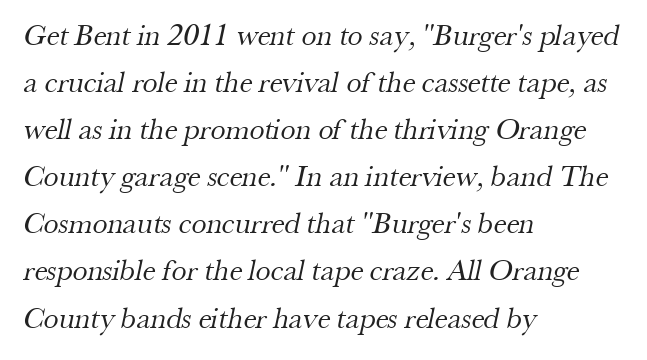
{"serif": "yes", "bold": "no", "weight": "regular", "width": "normal", "stroke_contrast": "medium", "x_height": "small", "monospaced": "no", "underline": "no", "align": "left", "line_spacing": "normal", "line_spacing_ratio": 1.57, "letter_spacing": "normal", "letter_spacing_em": 0.0, "glyph_px": 30}
